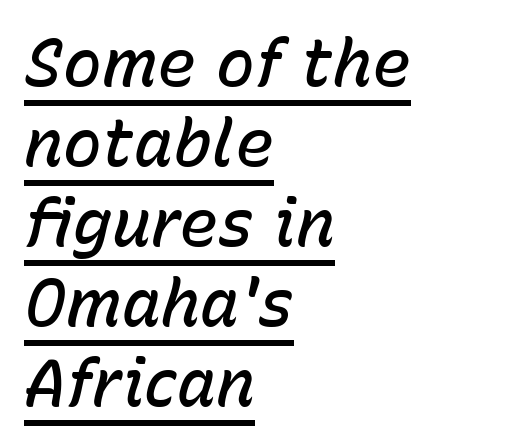
Looks like regular typesetting: each glyph gets only the width it needs. A classic flush-left, rag-right setting is used for this passage. Slanted lettering throughout. These lines carry some extra weight — a demibold, not a full bold. Quick note: underline on.
